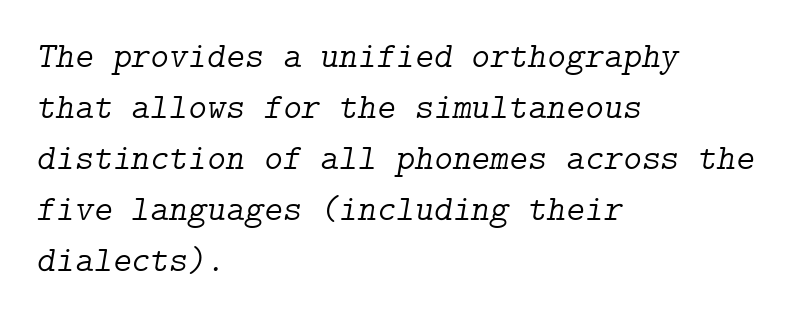
{"serif": "yes", "italic": "yes", "lean": "right", "slant_degrees": 9, "bold": "no", "weight": "light", "width": "normal", "stroke_contrast": "low", "x_height": "medium", "underline": "no", "align": "left", "line_spacing": "normal", "line_spacing_ratio": 1.42, "letter_spacing": "normal", "letter_spacing_em": 0.0, "glyph_px": 36}
